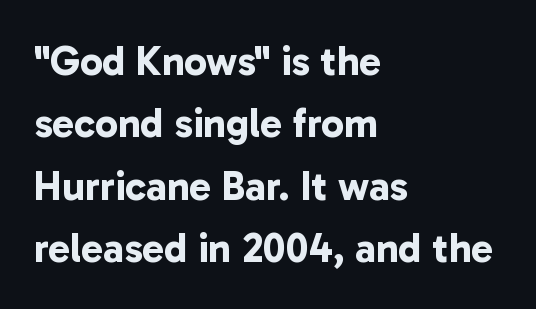
Characters follow at the spacing the type designer built in. The rendering uses natural spacing where letterforms have individual widths. The rendering anchors every line to the left-hand side. Lines of text with bare space underneath. Stroke thickness is high; the sample reads as a true bold.
